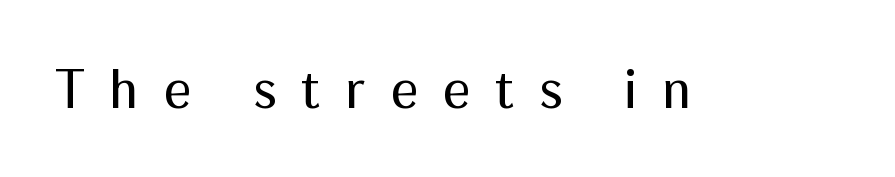
The image shows 55 px regular-weight sans-serif type, upright; set unusually wide letter spacing (+0.44 em), not underlined; medium stroke contrast and a medium x-height.
